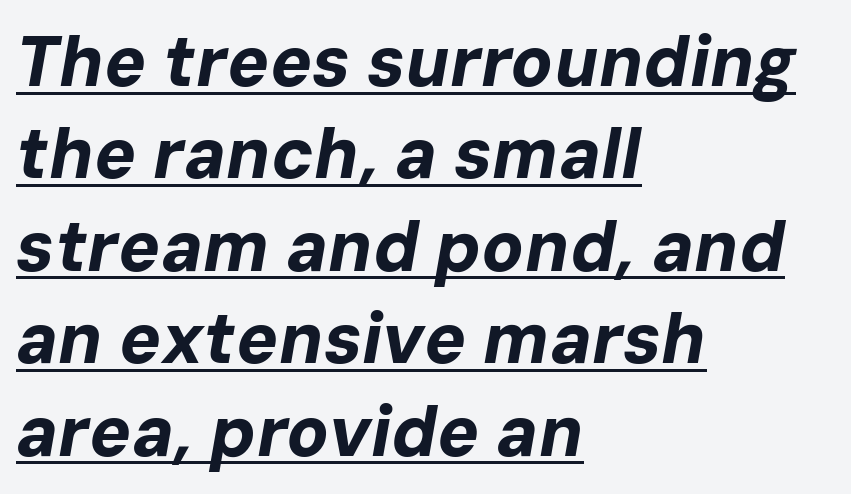
Q: Is the text bold? A: Yes.
Q: Is the text italic (slanted)? A: Yes, it leans right by about 10 degrees.
Q: Is the text underlined? A: Yes.
Q: How is the paragraph aligned? A: Left-aligned.
Q: Is the spacing between letters normal or unusually wide? A: Normal.
Q: Is the spacing between lines tight, normal or loose? A: Normal.
Q: Width (condensed, normal, or wide)? A: Normal.
Q: Stroke contrast? A: Low.
Q: x-height? A: Medium.
Q: Monospaced? A: No.
